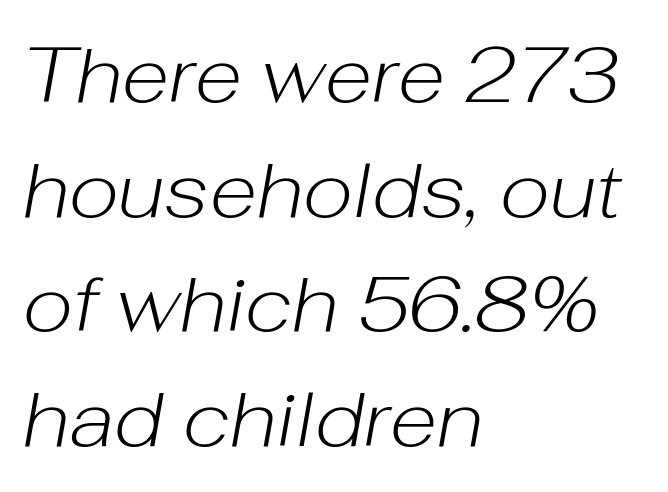
The letters advance in unequal steps, a hallmark of proportional type. Spacing between characters is what you'd get straight out of the box. Plain, unruled lines of type. Is the block centered? No — it sits flush against the left margin.
